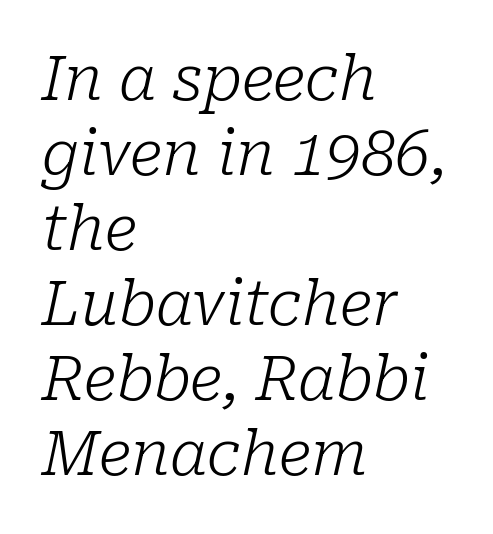
Q: Is the text bold? A: No.
Q: Is the text italic (slanted)? A: Yes, it leans right by about 10 degrees.
Q: Is the typeface a serif or a sans-serif typeface? A: Serif.
Q: Is the text underlined? A: No.
Q: How is the paragraph aligned? A: Left-aligned.
Q: Is the spacing between letters normal or unusually wide? A: Normal.
Q: Width (condensed, normal, or wide)? A: Normal.
Q: Stroke contrast? A: Low.
Q: x-height? A: Medium.
Q: Monospaced? A: No.
